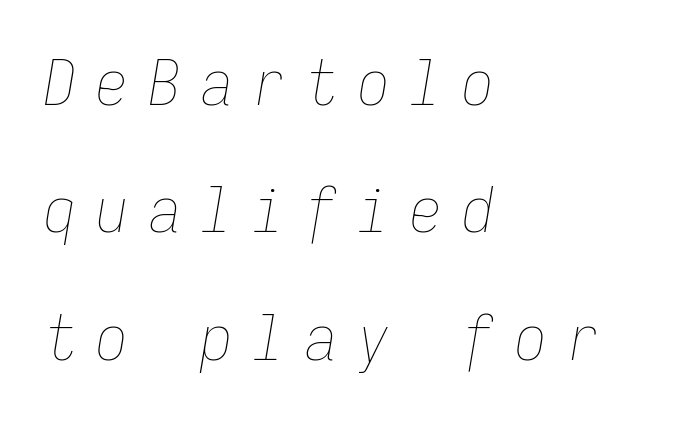
{"italic": "yes", "lean": "right", "slant_degrees": 9, "bold": "no", "weight": "thin", "width": "condensed", "stroke_contrast": "low", "x_height": "medium", "monospaced": "yes", "underline": "no", "align": "left", "line_spacing": "loose", "line_spacing_ratio": 2.02, "letter_spacing": "wide", "letter_spacing_em": 0.33, "glyph_px": 63}
